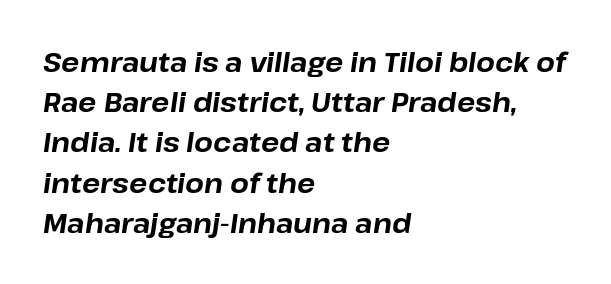
The image shows 27 px bold type, italic (leaning right); set left-aligned, normal line spacing (1.49x), normal letter spacing, not underlined.
